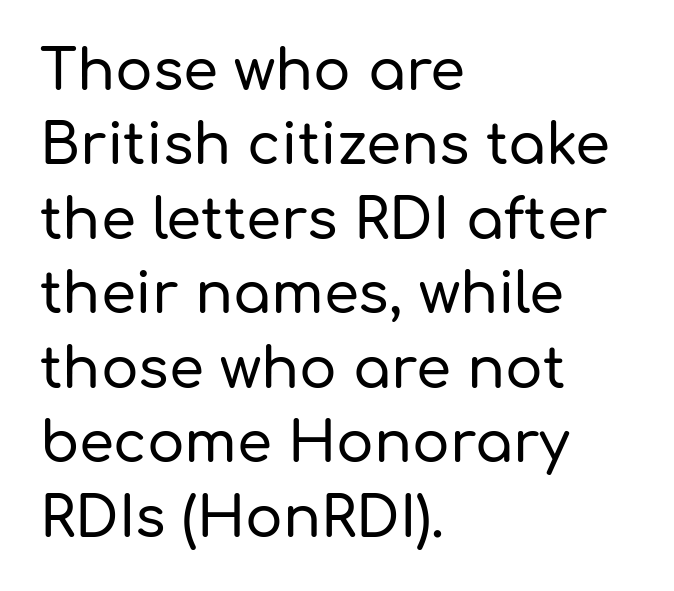
{"serif": "no", "italic": "no", "width": "normal", "stroke_contrast": "low", "x_height": "medium", "monospaced": "no", "underline": "no", "align": "left", "line_spacing": "normal", "line_spacing_ratio": 1.33, "letter_spacing": "normal", "letter_spacing_em": 0.0, "glyph_px": 56}
